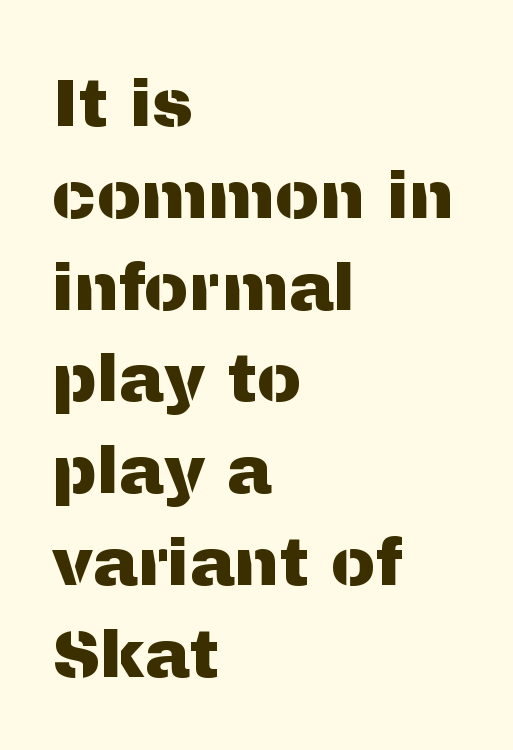
Q: Is the text italic (slanted)? A: No, it is upright.
Q: Is the typeface a serif or a sans-serif typeface? A: Sans-serif.
Q: Is the text underlined? A: No.
Q: How is the paragraph aligned? A: Left-aligned.
Q: Is the spacing between letters normal or unusually wide? A: Normal.
Q: Is the spacing between lines tight, normal or loose? A: Normal.
Q: Width (condensed, normal, or wide)? A: Normal.
Q: Stroke contrast? A: Medium.
Q: x-height? A: Medium.
Q: Monospaced? A: No.
